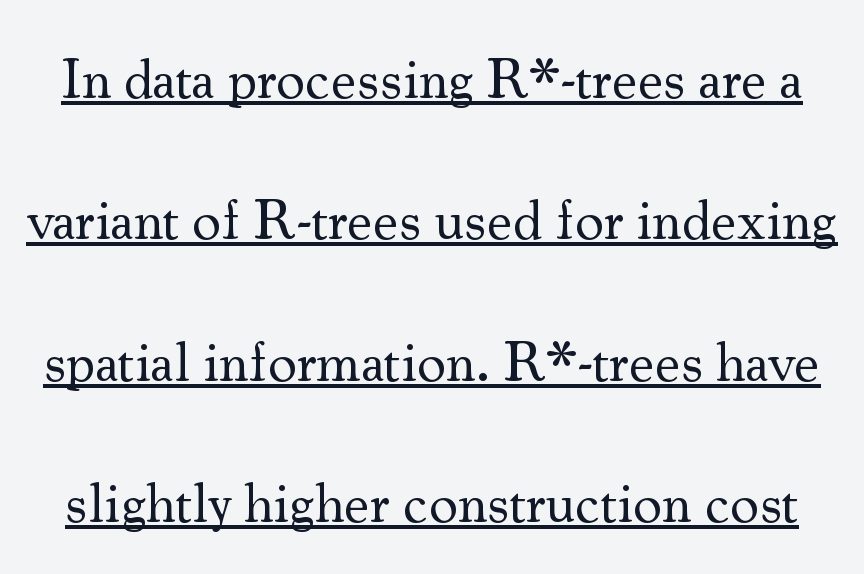
Q: Is the text bold? A: No.
Q: Is the text italic (slanted)? A: No, it is upright.
Q: Is the typeface a serif or a sans-serif typeface? A: Serif.
Q: Is the text underlined? A: Yes.
Q: Is the spacing between letters normal or unusually wide? A: Normal.
Q: Is the spacing between lines tight, normal or loose? A: Loose.
Q: Width (condensed, normal, or wide)? A: Normal.
Q: Stroke contrast? A: Medium.
Q: x-height? A: Small.
Q: Monospaced? A: No.
